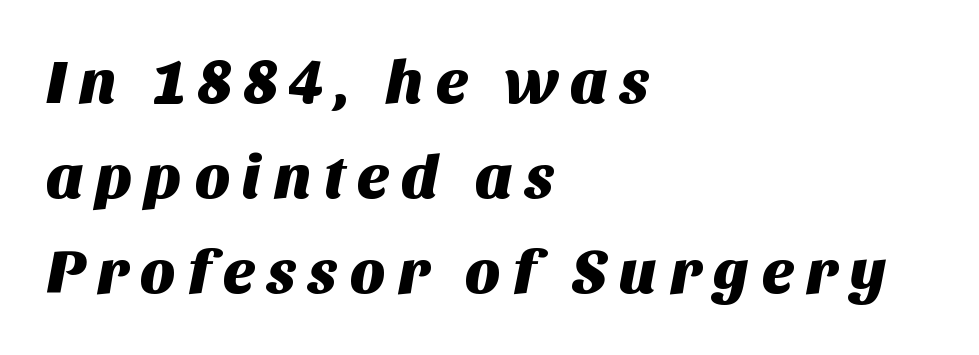
Q: Is the typeface a serif or a sans-serif typeface? A: Sans-serif.
Q: Is the text underlined? A: No.
Q: How is the paragraph aligned? A: Left-aligned.
Q: Is the spacing between lines tight, normal or loose? A: Normal.
Q: Width (condensed, normal, or wide)? A: Normal.
Q: Stroke contrast? A: Medium.
Q: x-height? A: Large.
Q: Monospaced? A: No.
